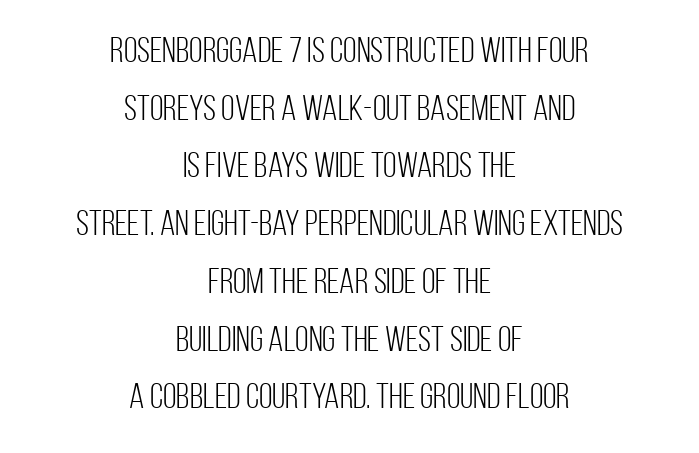
The image shows 35 px light, condensed sans-serif type, upright; set centered, normal line spacing (1.65x), normal letter spacing, not underlined; low stroke contrast and a large x-height.
